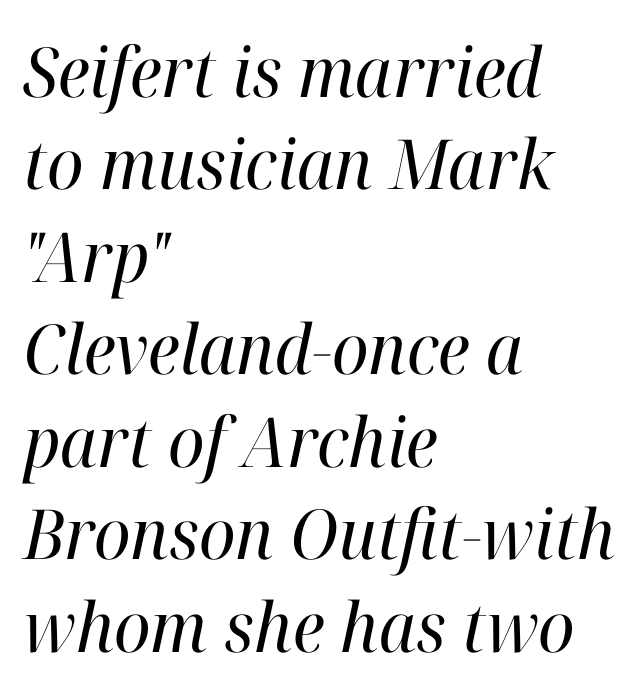
{"serif": "yes", "italic": "yes", "lean": "right", "slant_degrees": 12, "bold": "no", "weight": "regular", "width": "normal", "stroke_contrast": "high", "x_height": "medium", "monospaced": "no", "underline": "no", "align": "left", "line_spacing": "normal", "line_spacing_ratio": 1.34, "letter_spacing": "normal", "letter_spacing_em": 0.0, "glyph_px": 69}
